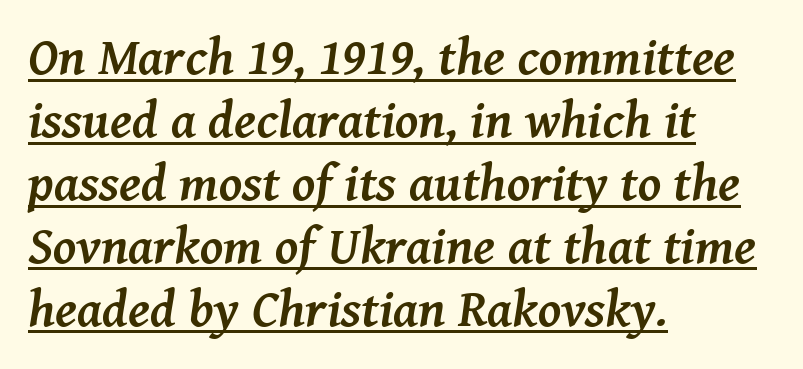
The passage shown is emphatically bold. A typographer would call this underscored text. Unlike a clean sans, this face finishes its strokes with serifs. Standard letterfit; no display-style spreading of the glyphs. The paragraph has a hard left edge and a soft right edge.
